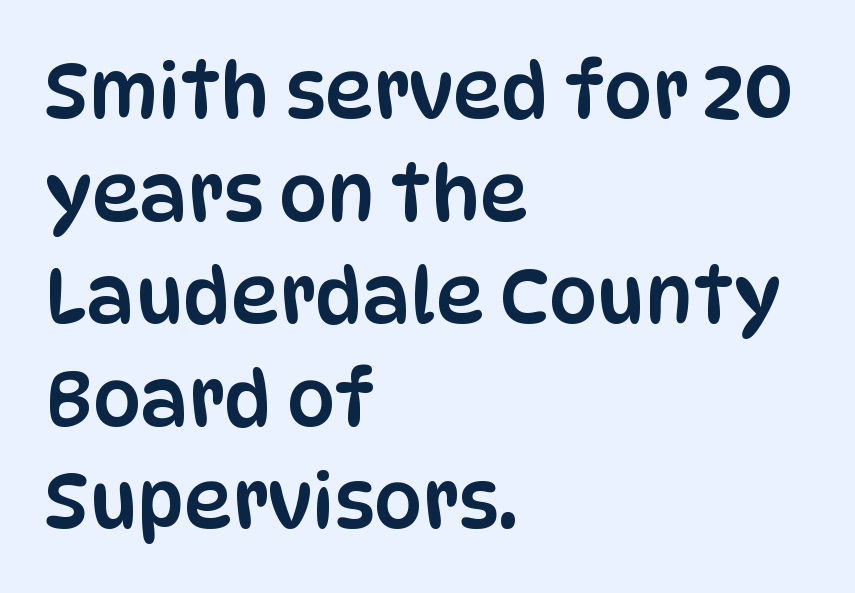
{"serif": "no", "italic": "no", "width": "condensed", "stroke_contrast": "low", "x_height": "large", "monospaced": "no", "underline": "no", "align": "left", "line_spacing": "normal", "line_spacing_ratio": 1.35, "letter_spacing": "normal", "letter_spacing_em": 0.0, "glyph_px": 76}
